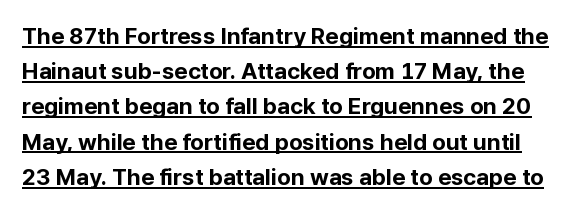
You can tell it's not italic because the verticals are truly vertical. Quick note: underline on. Default kerning and tracking; the words read as compact shapes. Summary of weight: heavy, a full bold. The space between consecutive lines is moderate.
